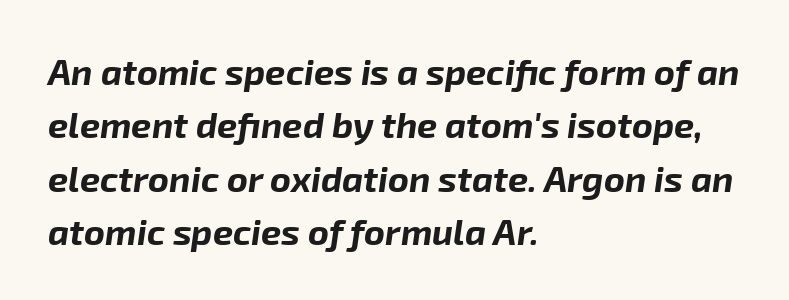
If you measured baseline to baseline, you'd find a middling distance. I'd describe the lettering as bold — thick and assertive. Default kerning and tracking; the words read as compact shapes. Plain, unruled lines of type. Here the designer chose a conventional face with non-uniform glyph widths.
